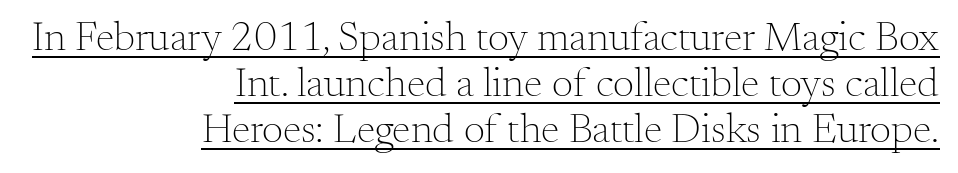
Q: Is the text bold? A: No.
Q: Is the text italic (slanted)? A: No, it is upright.
Q: Is the typeface a serif or a sans-serif typeface? A: Serif.
Q: Is the text underlined? A: Yes.
Q: How is the paragraph aligned? A: Right-aligned.
Q: Is the spacing between letters normal or unusually wide? A: Normal.
Q: Is the spacing between lines tight, normal or loose? A: Tight.
Q: Width (condensed, normal, or wide)? A: Normal.
Q: Stroke contrast? A: Medium.
Q: x-height? A: Small.
Q: Monospaced? A: No.
